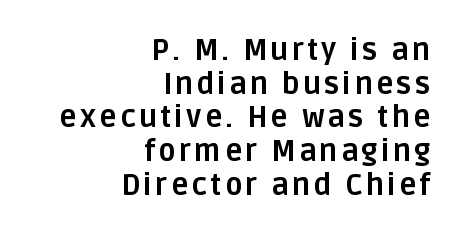
The image shows 29 px bold sans-serif type, upright; set right-aligned, line spacing 1.16x, not underlined; low stroke contrast and a large x-height.
